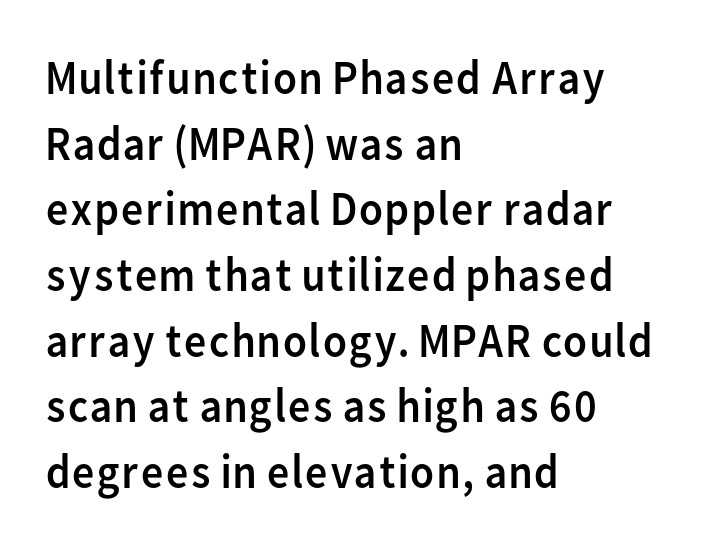
Descenders are the only things crossing below the line. The paragraph has a hard left edge and a soft right edge. The rendering uses natural spacing where letterforms have individual widths. Bold? No — there's no thickening of the strokes.
